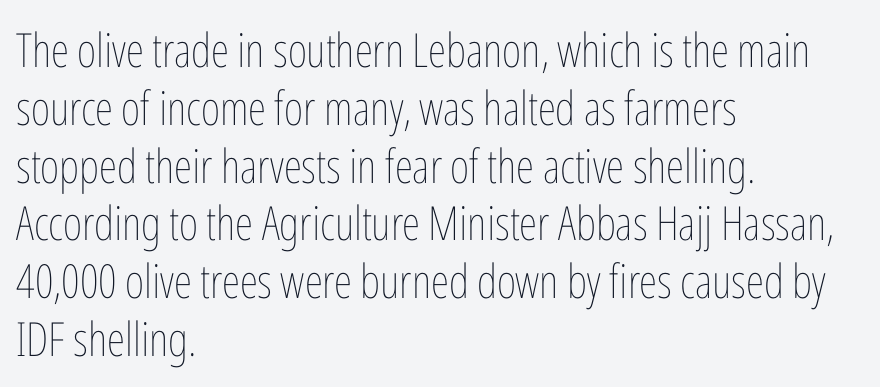
The image shows 47 px thin, condensed type, upright; set left-aligned, line spacing 1.23x, normal letter spacing, not underlined; low stroke contrast and a medium x-height.
